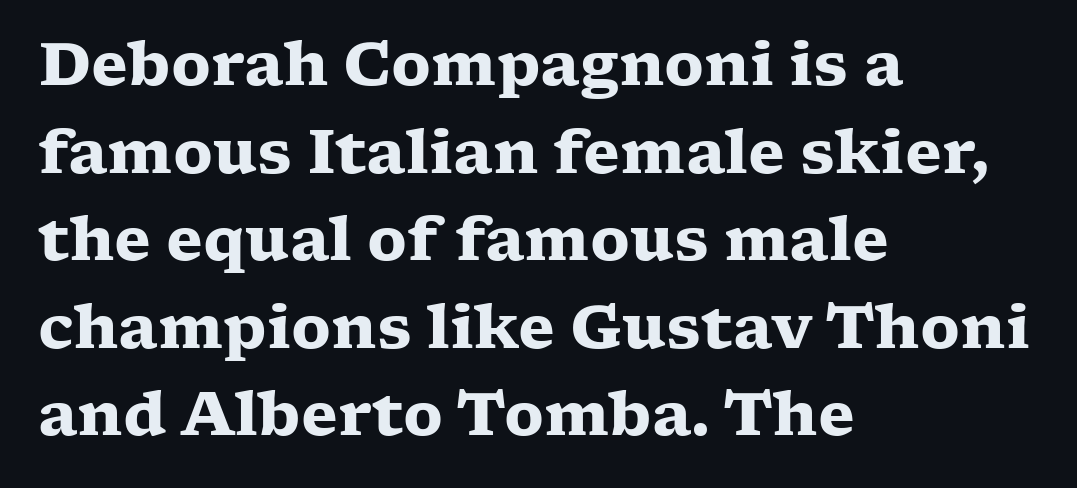
These lines are composed in type with serifs. No italicization has been applied; the sample stays upright. Each letter keeps its own natural width here, so spacing adapts to shape. What's the leading like? Ordinary, nothing unusual. Each glyph is drawn with heavy, bold strokes. Spacing between characters is what you'd get straight out of the box.
